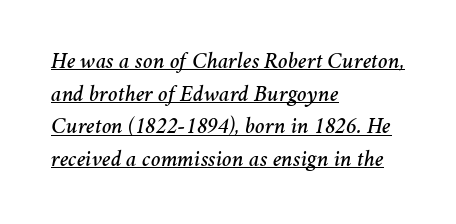
{"italic": "yes", "lean": "right", "slant_degrees": 11, "underline": "yes", "align": "left", "line_spacing": "normal", "line_spacing_ratio": 1.42, "letter_spacing": "normal", "letter_spacing_em": 0.0, "glyph_px": 23}
